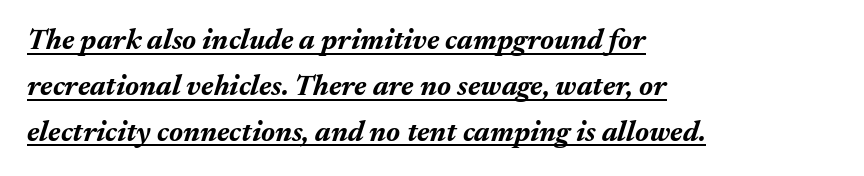
{"italic": "yes", "lean": "right", "slant_degrees": 17, "bold": "yes", "weight": "bold", "width": "normal", "stroke_contrast": "medium", "x_height": "medium", "monospaced": "no", "underline": "yes", "align": "left", "line_spacing": "normal", "line_spacing_ratio": 1.58, "letter_spacing": "normal", "letter_spacing_em": 0.0, "glyph_px": 29}
